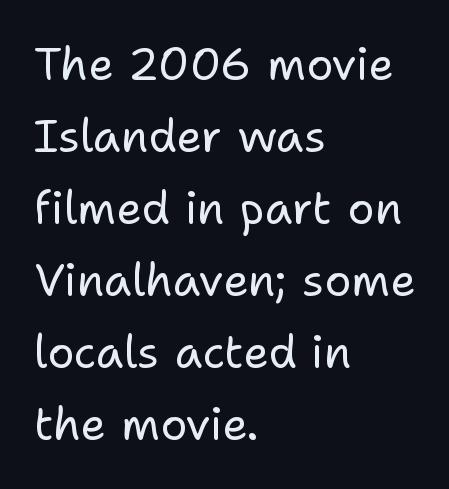
{"serif": "no", "italic": "no", "bold": "no", "weight": "regular", "width": "normal", "stroke_contrast": "low", "x_height": "medium", "monospaced": "no", "underline": "no", "align": "left", "line_spacing": "normal", "line_spacing_ratio": 1.6, "letter_spacing": "normal", "letter_spacing_em": 0.0, "glyph_px": 45}
